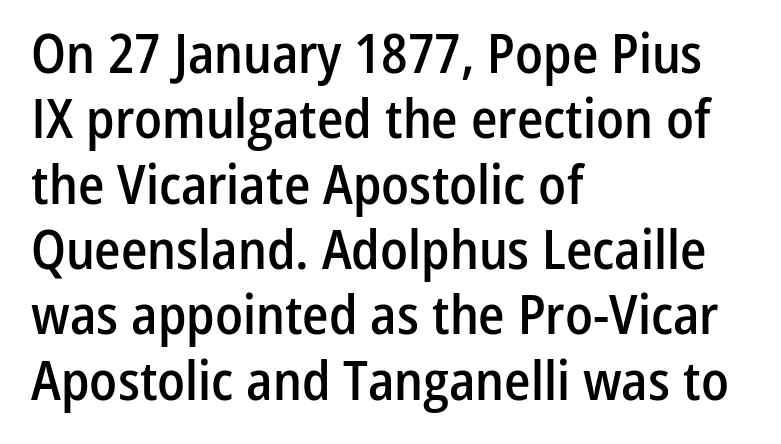
You can tell from the bare stems that sans-serif type was used. A fair bit of extra ink — the face is semibold, not bold. This rendering features lettering with no underline. Note the varied advance widths — an 'i' is clearly narrower than an 'm'. Alignment: flush left. Each word holds together tightly as a unit, with standard inter-letter gaps.
